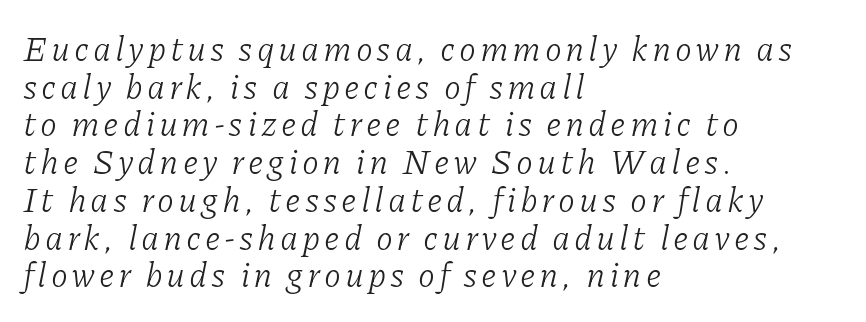
This is serif lettering, the kind often seen in printed books. Each letter keeps its own natural width here, so spacing adapts to shape. The font is comparable to plain body text, perhaps lighter. Emphasis-style slanted type is in use. Each row of text sits above clean, open space.
